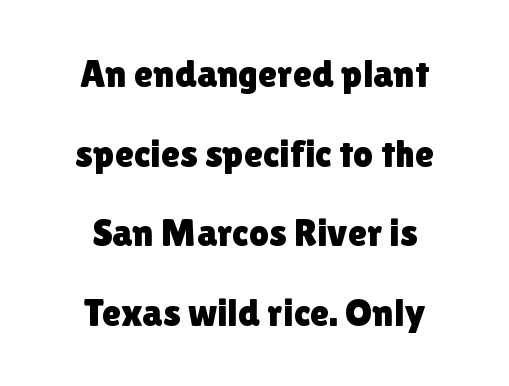
In terms of leading, this rendering errs on the spacious side. Tracking value appears to be zero — textbook default spacing. Ascenders rise straight up at ninety degrees. Character widths vary here, with narrow letters taking less room than wide ones. Caption: multi-line text, centered on the measure.
